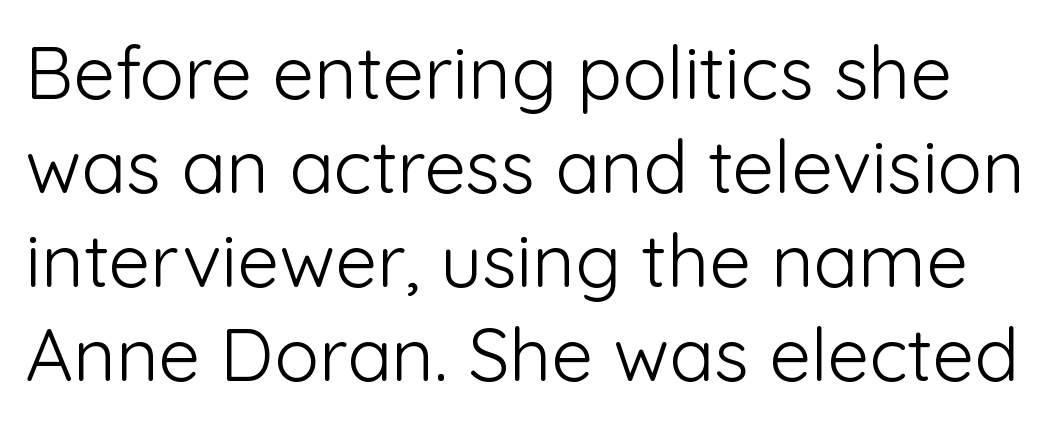
The image shows 74 px light sans-serif type, upright; set normal line spacing (1.27x), normal letter spacing, not underlined; low stroke contrast and a medium x-height.
